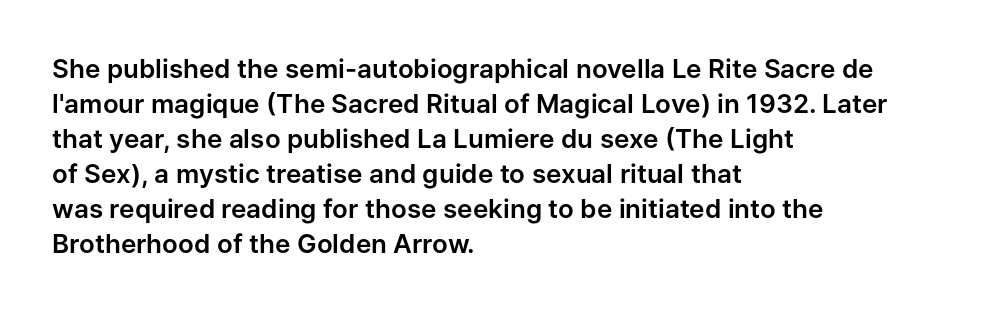
The image shows 26 px text type, upright; set left-aligned, normal line spacing (1.35x), normal letter spacing, not underlined.
